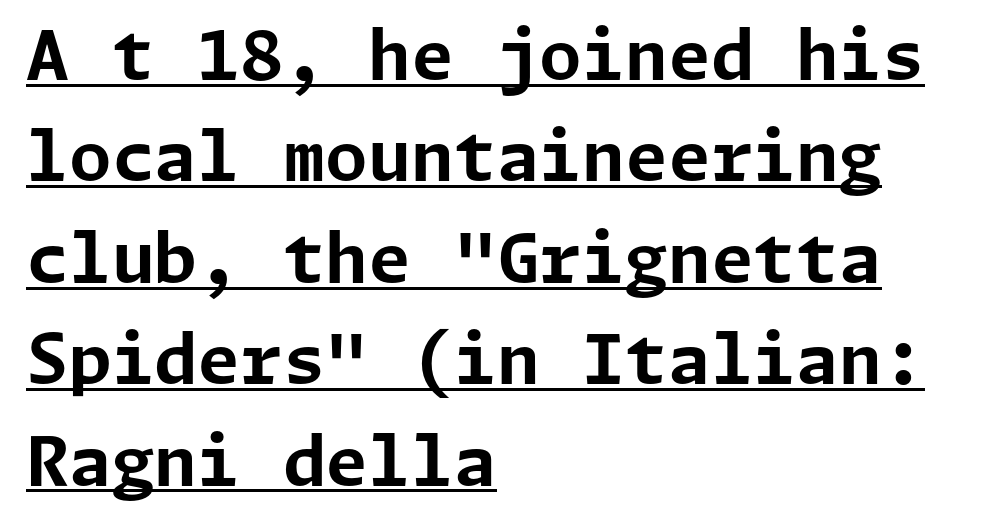
{"serif": "no", "italic": "no", "bold": "yes", "weight": "bold", "width": "normal", "stroke_contrast": "low", "x_height": "medium", "underline": "yes", "align": "left", "line_spacing": "normal", "line_spacing_ratio": 1.47, "letter_spacing": "normal", "letter_spacing_em": 0.0, "glyph_px": 69}
